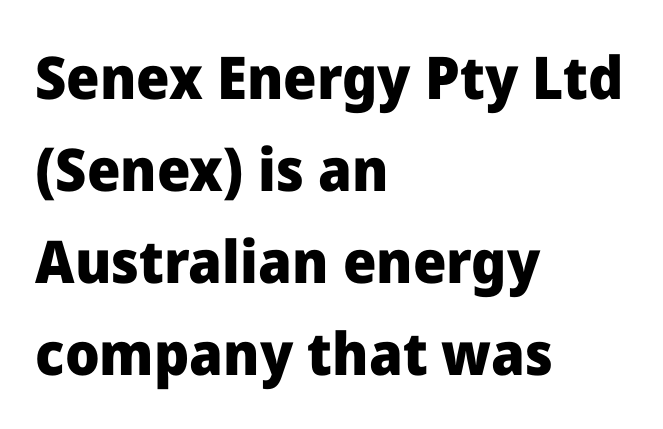
{"serif": "no", "italic": "no", "bold": "yes", "weight": "heavy", "width": "normal", "stroke_contrast": "low", "x_height": "medium", "monospaced": "no", "underline": "no", "align": "left", "line_spacing": "normal", "line_spacing_ratio": 1.56, "letter_spacing": "normal", "letter_spacing_em": 0.0, "glyph_px": 59}
